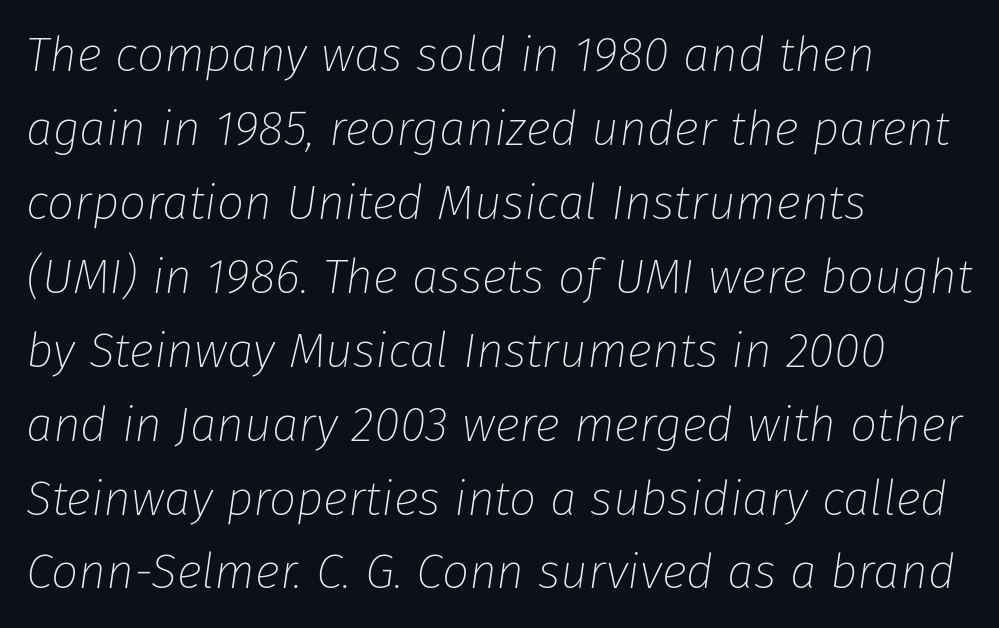
The image shows 48 px thin type, italic (leaning right); set left-aligned, normal line spacing (1.54x), normal letter spacing, not underlined; low stroke contrast and a medium x-height.
